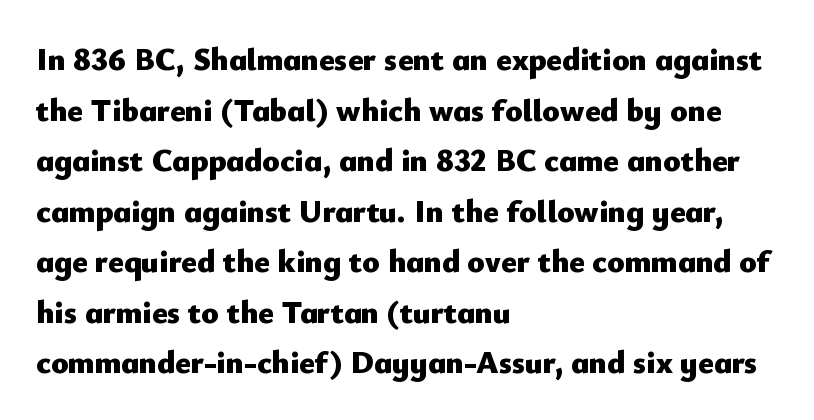
Emphasis by weight is at full strength: bold. Regarding serifs, this sample does without them. Default kerning and tracking; the words read as compact shapes. Italic: no, the glyphs are upright roman.
